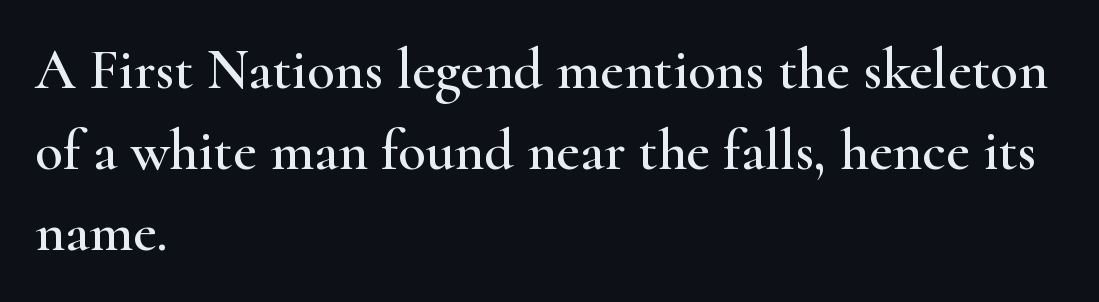
The image shows 57 px wide serif type, upright; set left-aligned, normal line spacing (1.42x), normal letter spacing, not underlined; high stroke contrast and a small x-height.
